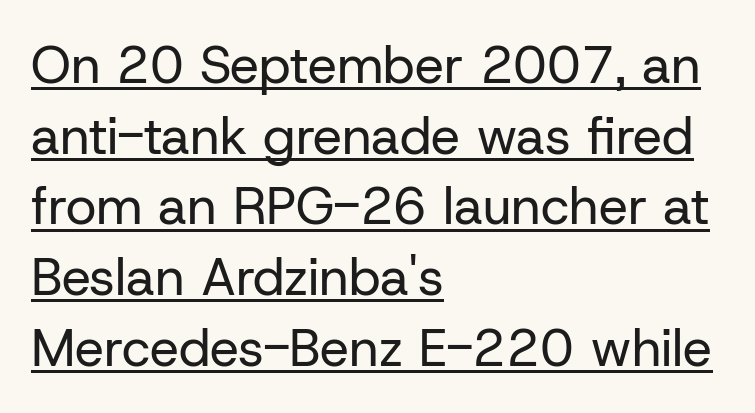
This rendering leaves character spacing at its baseline value. A roman cut, with each character standing at attention. Type style note: lacks serifs. A baseline rule has been typeset under these characters.
